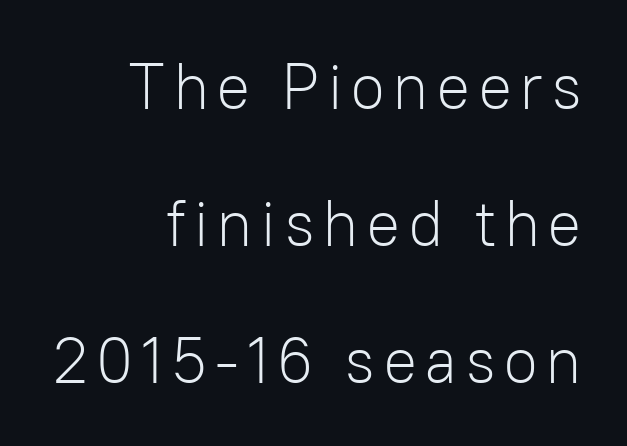
{"serif": "no", "italic": "no", "bold": "no", "weight": "light", "width": "normal", "stroke_contrast": "low", "x_height": "medium", "monospaced": "no", "underline": "no", "align": "right", "line_spacing": "loose", "line_spacing_ratio": 2.14, "glyph_px": 64}
